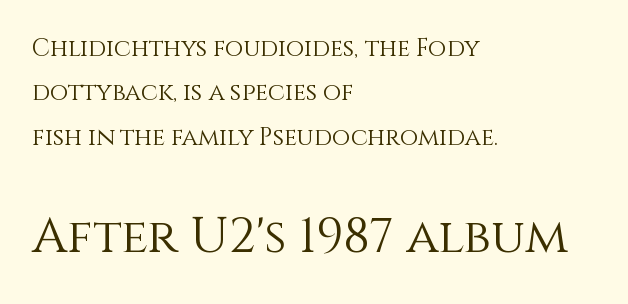
There is no visible air inserted between adjacent glyphs. Posture: vertical. Weight: regular or lighter. Type without underlining. The rendering uses natural spacing where letterforms have individual widths. The typesetter chose a ragged-right arrangement here.
